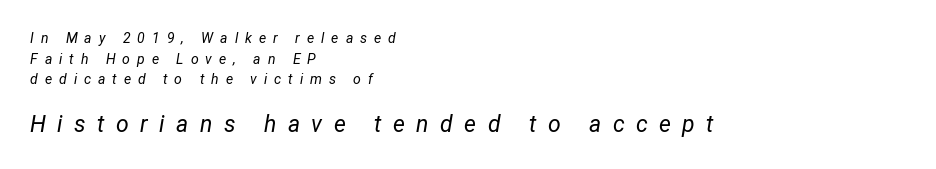
{"italic": "yes", "lean": "right", "slant_degrees": 12, "bold": "no", "underline": "no", "align": "left", "line_spacing": "normal", "line_spacing_ratio": 1.47, "letter_spacing": "wide", "letter_spacing_em": 0.5, "larger_block": "second", "size_ratio": 1.64, "glyph_px": 23}
